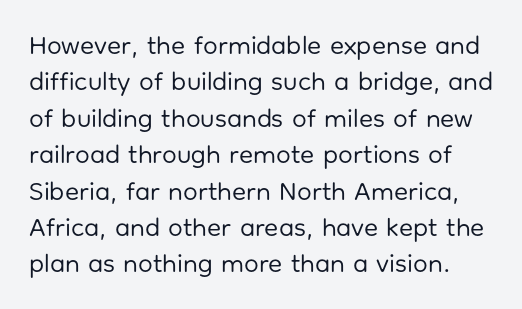
{"italic": "no", "bold": "no", "underline": "no", "line_spacing": "normal", "line_spacing_ratio": 1.4, "letter_spacing": "normal", "letter_spacing_em": 0.0, "glyph_px": 26}
